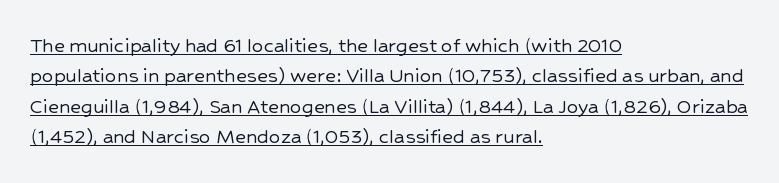
Vertically, the passage feels balanced, rows spaced as you'd expect. Does the lettering tilt? It doesn't — this is upright. The letterforms sit shoulder to shoulder at normal distance. The compositor pushed each line to the left boundary. Has an underline been added? It has.
